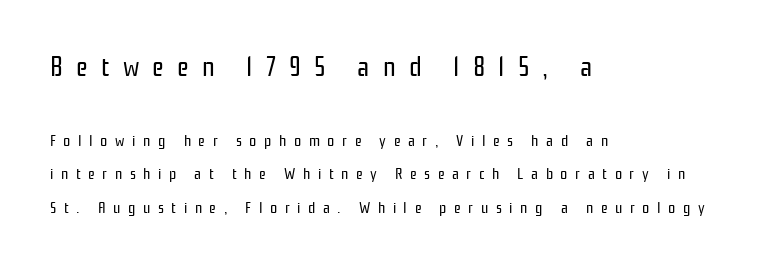
{"serif": "no", "italic": "no", "bold": "no", "weight": "regular", "width": "condensed", "stroke_contrast": "low", "x_height": "medium", "monospaced": "no", "underline": "no", "align": "left", "line_spacing": "loose", "line_spacing_ratio": 2.09, "letter_spacing": "wide", "letter_spacing_em": 0.47, "larger_block": "first", "size_ratio": 1.75, "glyph_px": 28}
